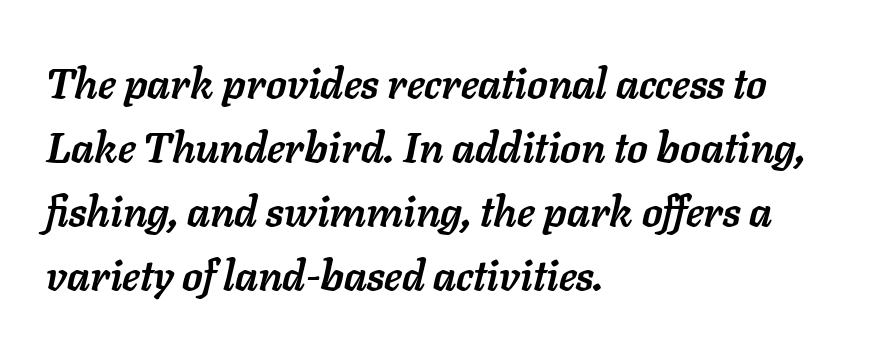
Q: Is the text bold? A: Yes.
Q: Is the text italic (slanted)? A: Yes, it leans right by about 11 degrees.
Q: Is the text underlined? A: No.
Q: How is the paragraph aligned? A: Left-aligned.
Q: Is the spacing between letters normal or unusually wide? A: Normal.
Q: Is the spacing between lines tight, normal or loose? A: Normal.
Q: Width (condensed, normal, or wide)? A: Normal.
Q: Stroke contrast? A: Low.
Q: x-height? A: Medium.
Q: Monospaced? A: No.
